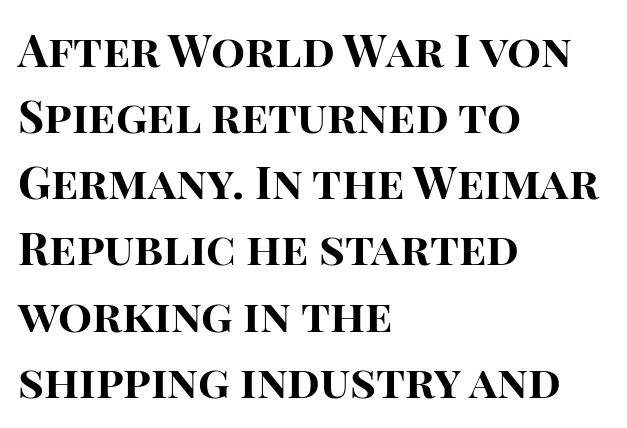
The image shows 45 px bold sans-serif type, upright; set left-aligned, normal line spacing (1.47x), normal letter spacing, not underlined; high stroke contrast and a large x-height.
